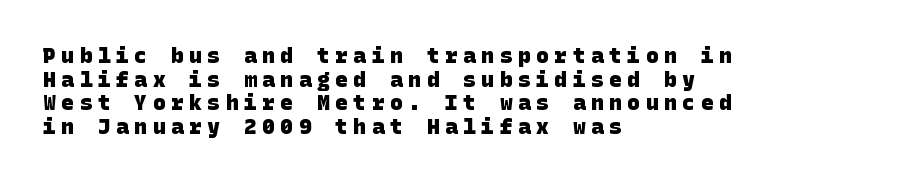
The leading is snug, giving the passage a crowded texture. A student would call this left alignment; a typographer would say flush left, rag right. As a designer I'd log this as weight 700, bold. Substantial extra tracking has been applied to these lines. The gap between lines stays unmarked.
